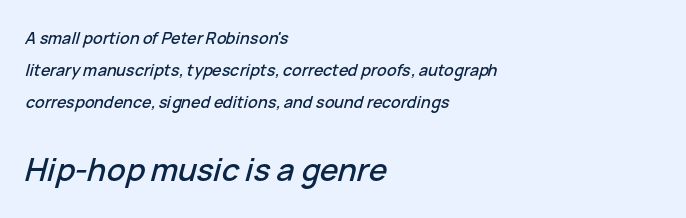
Horizontal alignment here is leftward, the default for most running prose. These lines are rendered in a variable-pitch font. Of the two passages, the one underneath uses the larger point size. Descender tails drop into unmarked territory.
